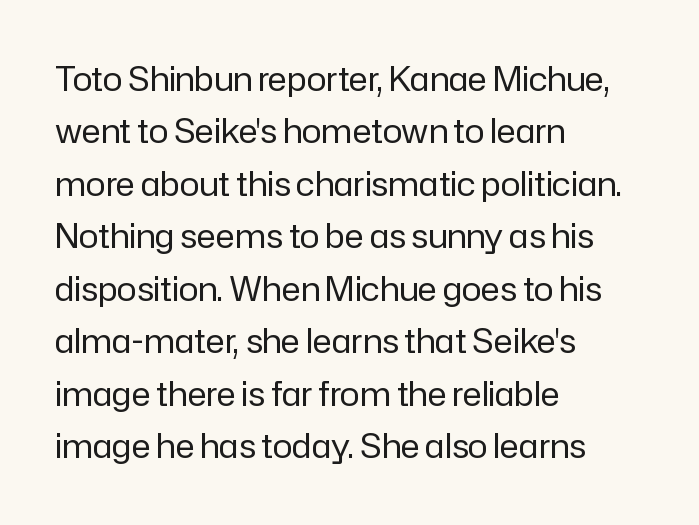
{"serif": "no", "italic": "no", "bold": "no", "weight": "regular", "width": "normal", "stroke_contrast": "low", "x_height": "medium", "monospaced": "no", "underline": "no", "align": "left", "line_spacing": "normal", "line_spacing_ratio": 1.59, "letter_spacing": "normal", "letter_spacing_em": 0.0, "glyph_px": 33}
